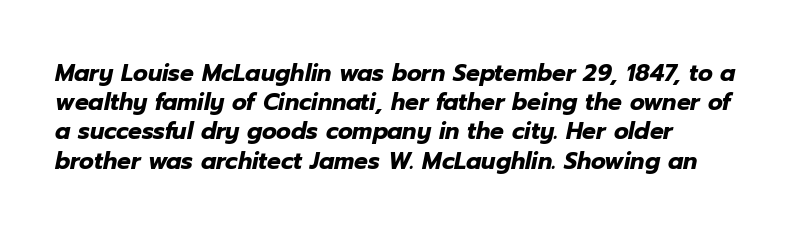
The image shows 23 px bold type, italic (leaning right); set left-aligned, normal line spacing (1.27x), normal letter spacing, not underlined.
